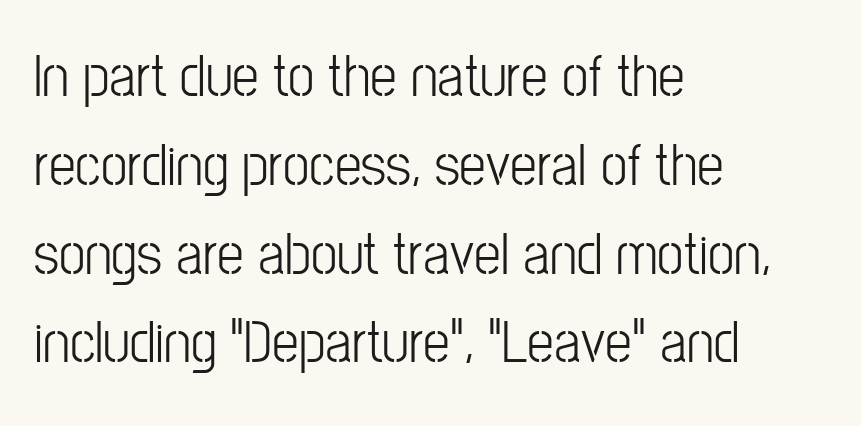
The image shows 60 px condensed sans-serif type, upright; set left-aligned, normal line spacing (1.48x), normal letter spacing, not underlined; low stroke contrast and a medium x-height.
